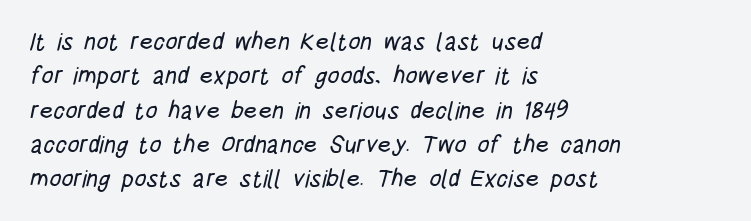
Every row of glyphs begins at an identical x-position on the left. The face used here is rendered with its standard letterfit. Leading matches the norm, producing a regular column. Plain, unruled lines of type.
